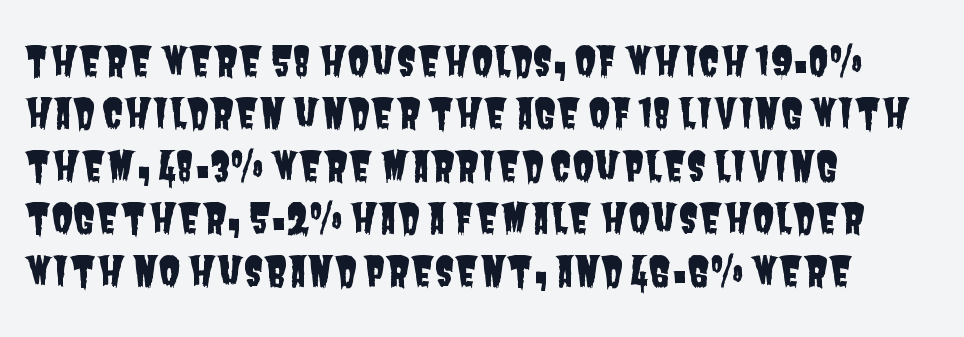
The image shows 40 px condensed sans-serif type; set left-aligned, normal line spacing (1.31x), normal letter spacing, not underlined; low stroke contrast and a large x-height.
